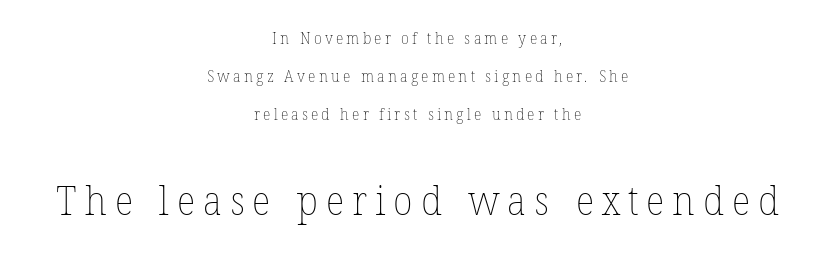
Q: Is the text bold? A: No.
Q: Is the text underlined? A: No.
Q: How is the paragraph aligned? A: Centered.
Q: Is the spacing between letters normal or unusually wide? A: Unusually wide.
Q: Is the spacing between lines tight, normal or loose? A: Loose.
Q: Which block of text is set in a larger size, the first (top) or the second (bottom)? A: The second (bottom) one.
Q: Width (condensed, normal, or wide)? A: Normal.
Q: Stroke contrast? A: Low.
Q: x-height? A: Medium.
Q: Monospaced? A: No.
